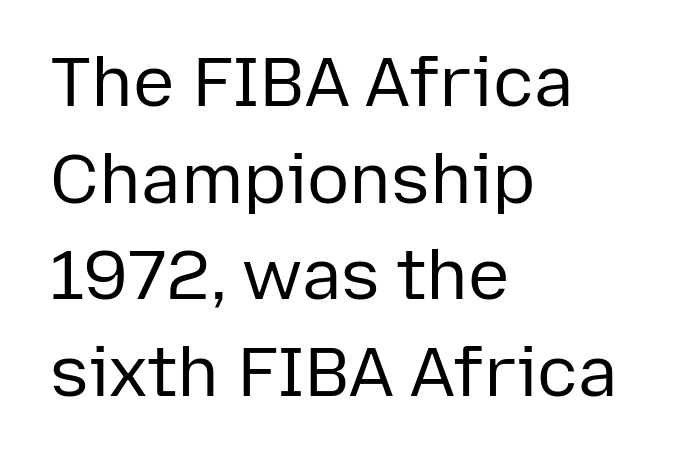
{"serif": "no", "italic": "no", "bold": "no", "weight": "regular", "width": "normal", "stroke_contrast": "low", "x_height": "medium", "monospaced": "no", "underline": "no", "align": "left", "line_spacing": "normal", "line_spacing_ratio": 1.38, "letter_spacing": "normal", "letter_spacing_em": 0.0, "glyph_px": 70}
